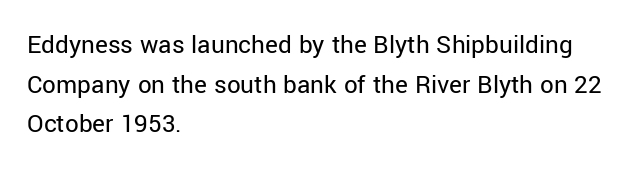
{"italic": "no", "bold": "no", "underline": "no", "align": "left", "line_spacing": "normal", "line_spacing_ratio": 1.47, "letter_spacing": "normal", "letter_spacing_em": 0.0, "glyph_px": 27}
